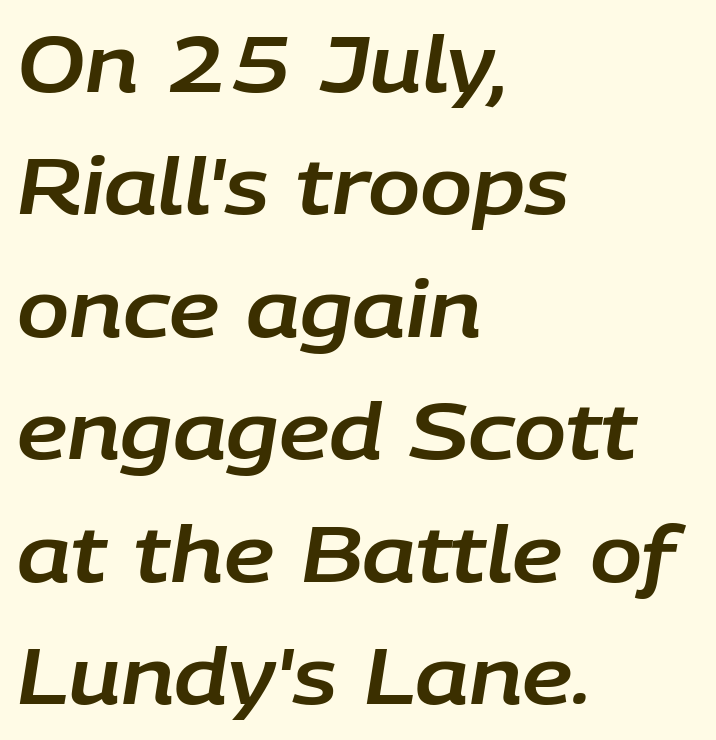
{"italic": "yes", "lean": "right", "slant_degrees": 9, "width": "normal", "stroke_contrast": "low", "x_height": "large", "monospaced": "no", "underline": "no", "align": "left", "line_spacing": "normal", "line_spacing_ratio": 1.59, "letter_spacing": "normal", "letter_spacing_em": 0.0, "glyph_px": 77}
